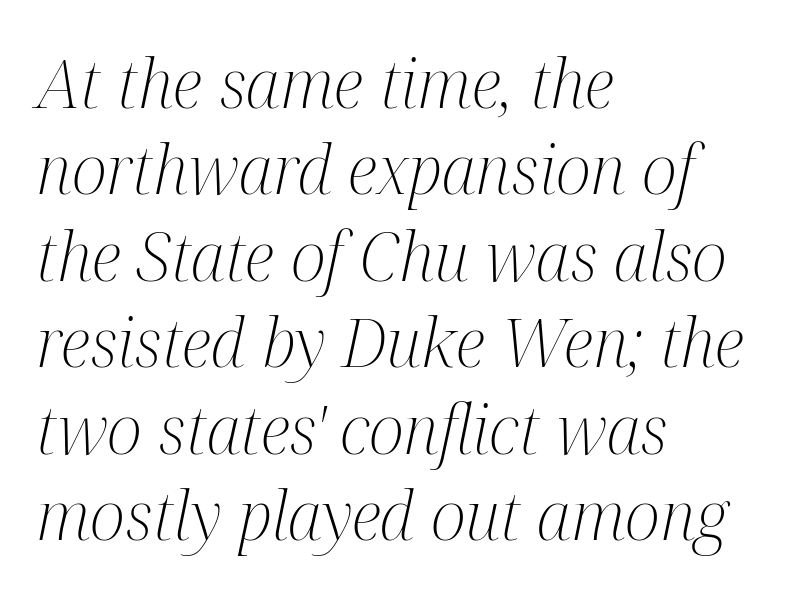
{"serif": "yes", "italic": "yes", "lean": "right", "slant_degrees": 12, "bold": "no", "weight": "light", "width": "condensed", "stroke_contrast": "medium", "x_height": "medium", "monospaced": "no", "underline": "no", "align": "left", "line_spacing": "normal", "line_spacing_ratio": 1.29, "letter_spacing": "normal", "letter_spacing_em": 0.0, "glyph_px": 67}
